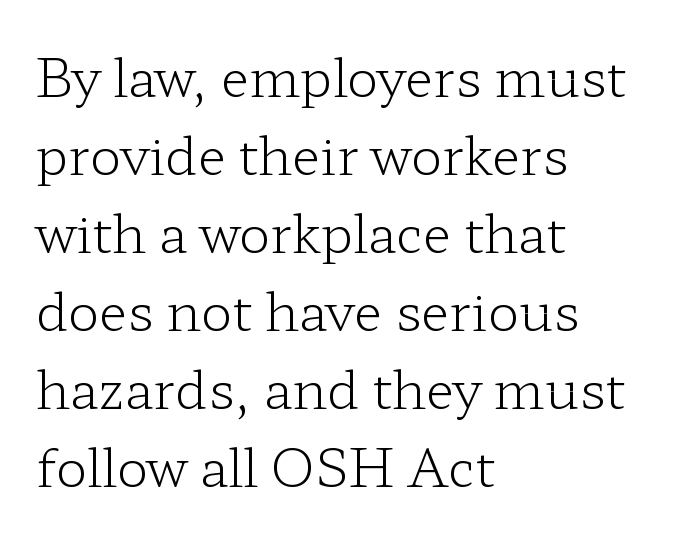
Q: Is the text bold? A: No.
Q: Is the text italic (slanted)? A: No, it is upright.
Q: Is the typeface a serif or a sans-serif typeface? A: Serif.
Q: Is the text underlined? A: No.
Q: How is the paragraph aligned? A: Left-aligned.
Q: Is the spacing between letters normal or unusually wide? A: Normal.
Q: Is the spacing between lines tight, normal or loose? A: Normal.
Q: Width (condensed, normal, or wide)? A: Wide.
Q: Stroke contrast? A: Low.
Q: x-height? A: Medium.
Q: Monospaced? A: No.
